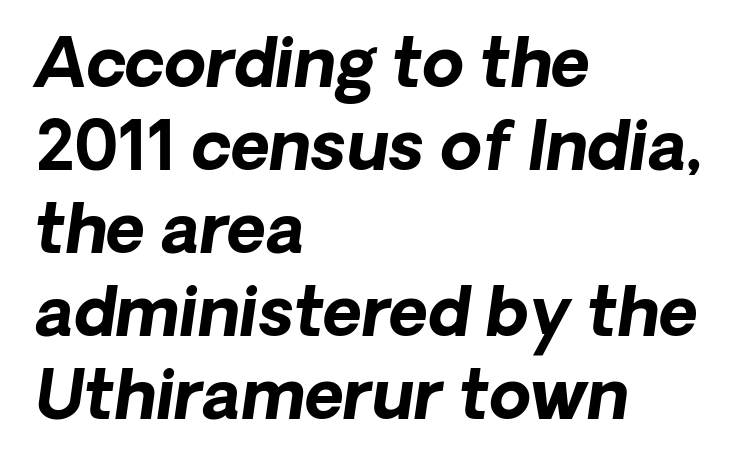
{"italic": "yes", "lean": "right", "slant_degrees": 8, "bold": "yes", "weight": "bold", "width": "normal", "stroke_contrast": "low", "x_height": "medium", "monospaced": "no", "underline": "no", "align": "left", "line_spacing_ratio": 1.24, "letter_spacing": "normal", "letter_spacing_em": 0.0, "glyph_px": 67}
